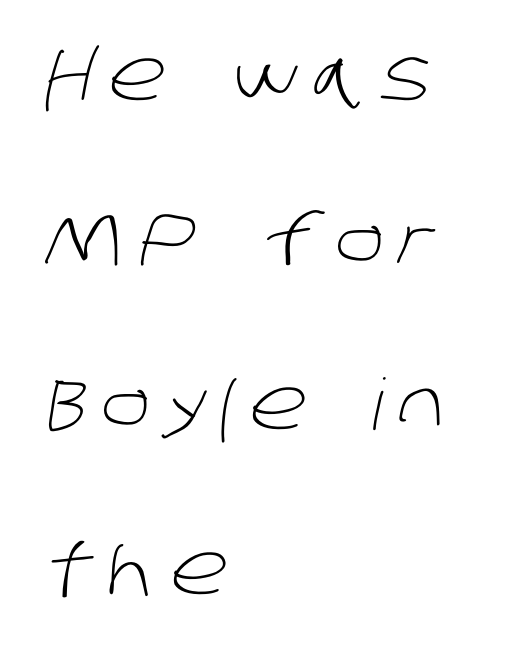
{"serif": "no", "bold": "no", "weight": "light", "width": "normal", "stroke_contrast": "low", "x_height": "large", "monospaced": "no", "underline": "no", "align": "left", "line_spacing": "loose", "line_spacing_ratio": 2.32, "letter_spacing": "wide", "letter_spacing_em": 0.21, "glyph_px": 71}
